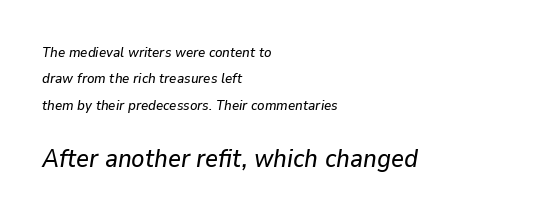
The gaps between neighbouring characters are ordinary and unremarkable. Check the space under the baseline: it is left empty. The passage shown begins with its smaller block and ends with its larger one. It's the slanting kind of type. The compositor pushed each line to the left boundary.
